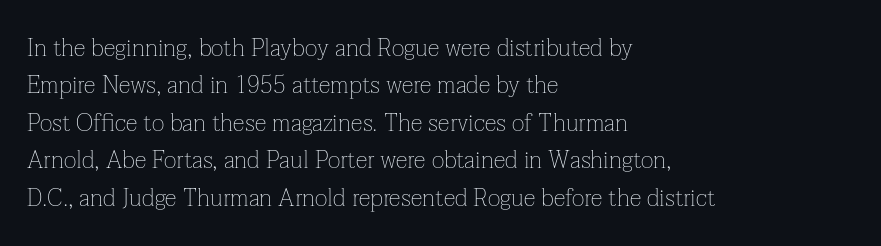
Evenly set lines give the paragraph a standard silhouette. Here the glyphs are tracked normally, forming tight word shapes. Rule under the text: the space is simply empty. Italic? Not at all — the glyphs are vertical. These glyphs show unthickened strokes, regular width or finer.
